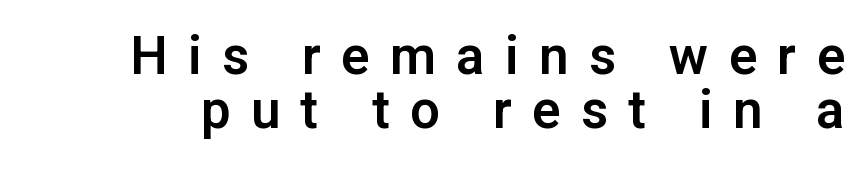
{"serif": "no", "italic": "no", "width": "normal", "stroke_contrast": "low", "x_height": "medium", "monospaced": "no", "underline": "no", "line_spacing": "tight", "line_spacing_ratio": 1.01, "letter_spacing": "wide", "letter_spacing_em": 0.38, "glyph_px": 53}
